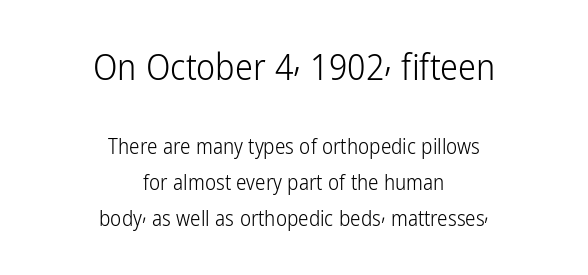
{"serif": "no", "italic": "no", "bold": "no", "weight": "light", "width": "condensed", "stroke_contrast": "low", "x_height": "medium", "monospaced": "no", "underline": "no", "align": "center", "line_spacing_ratio": 1.71, "letter_spacing": "normal", "letter_spacing_em": 0.0, "larger_block": "first", "size_ratio": 1.71, "glyph_px": 36}
